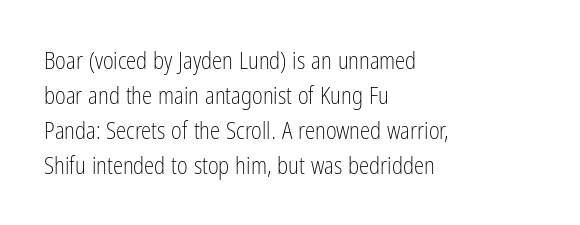
The image shows 23 px text type, upright; set left-aligned, normal line spacing (1.52x), normal letter spacing, not underlined.
